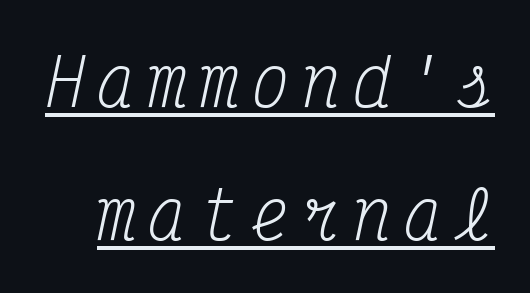
Q: Is the text bold? A: No.
Q: Is the text italic (slanted)? A: Yes, it leans right by about 12 degrees.
Q: Is the typeface a serif or a sans-serif typeface? A: Serif.
Q: Is the text underlined? A: Yes.
Q: Is the spacing between letters normal or unusually wide? A: Unusually wide.
Q: Is the spacing between lines tight, normal or loose? A: Loose.
Q: Width (condensed, normal, or wide)? A: Condensed.
Q: Stroke contrast? A: Medium.
Q: x-height? A: Medium.
Q: Monospaced? A: Yes.
